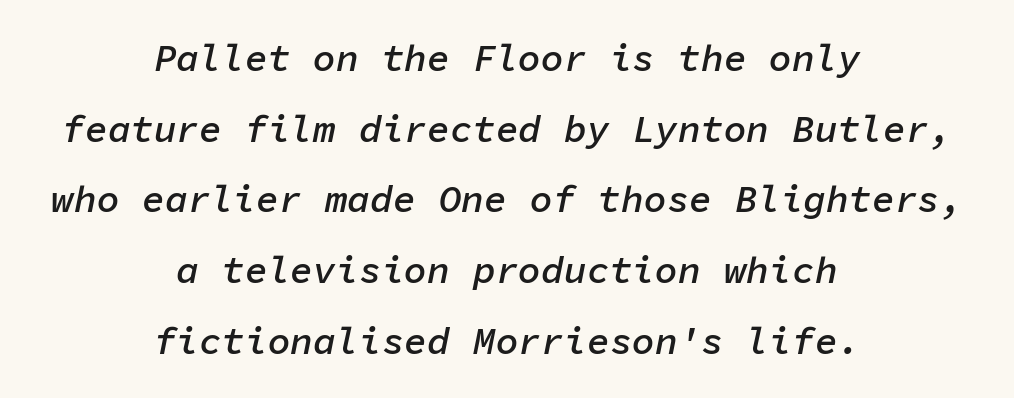
{"italic": "yes", "lean": "right", "slant_degrees": 11, "bold": "semi", "weight": "semibold", "width": "normal", "stroke_contrast": "low", "x_height": "medium", "monospaced": "yes", "underline": "no", "align": "center", "line_spacing_ratio": 1.86, "letter_spacing": "normal", "letter_spacing_em": 0.0, "glyph_px": 38}
